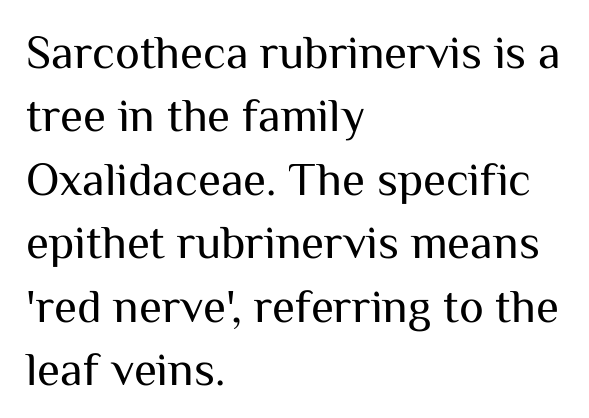
The words here are not underlined. This is the regular roman posture of the typeface. Notice how the passage keeps a crisp vertical edge on the left only. Does the leading feel generous? No, just average.
